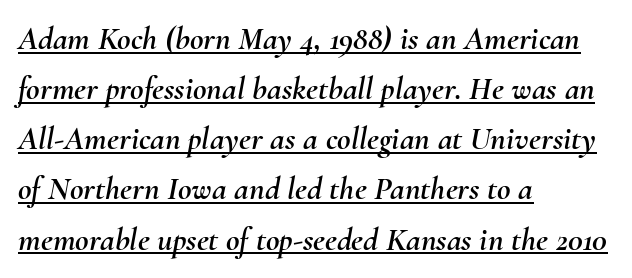
Each letter keeps its own natural width here, so spacing adapts to shape. A classic flush-left, rag-right setting is used for this passage. Honestly, the row spacing looks completely unremarkable. What stands out about the letter spacing? Nothing — it is the standard amount. Is the type slanted? Yes — the strokes lean at a clear angle. Emphasis is given by a line drawn under the lettering.
